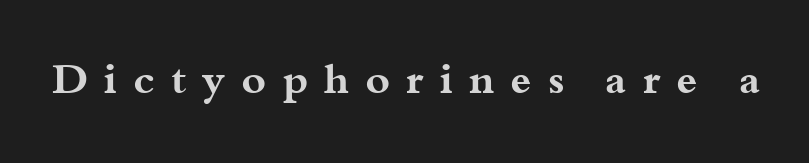
Q: Is the text bold? A: Yes.
Q: Is the text italic (slanted)? A: No, it is upright.
Q: Is the typeface a serif or a sans-serif typeface? A: Serif.
Q: Is the text underlined? A: No.
Q: Is the spacing between letters normal or unusually wide? A: Unusually wide.
Q: Width (condensed, normal, or wide)? A: Wide.
Q: Stroke contrast? A: Medium.
Q: x-height? A: Small.
Q: Monospaced? A: No.
